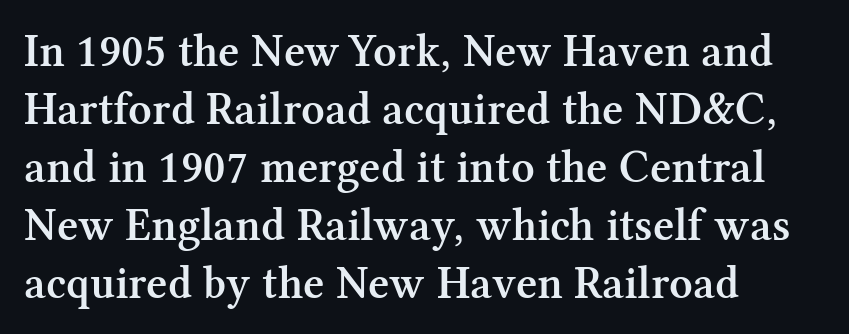
{"serif": "yes", "italic": "no", "bold": "semi", "weight": "semibold", "width": "normal", "stroke_contrast": "medium", "x_height": "medium", "monospaced": "no", "underline": "no", "align": "left", "line_spacing": "normal", "line_spacing_ratio": 1.26, "letter_spacing": "normal", "letter_spacing_em": 0.0, "glyph_px": 46}
